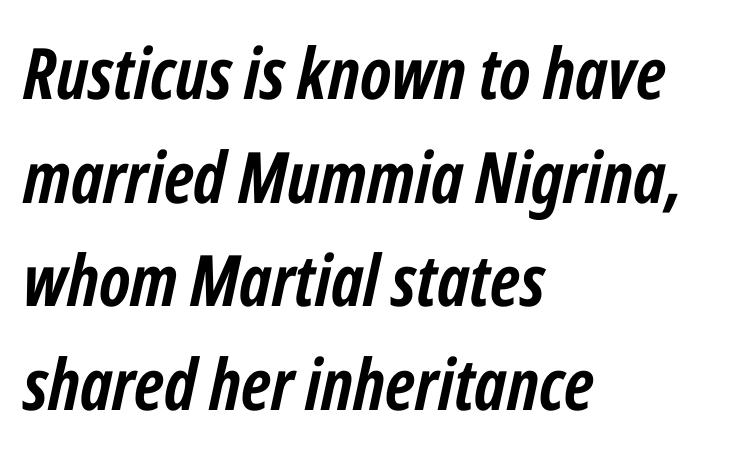
Q: Is the text bold? A: Yes.
Q: Is the text italic (slanted)? A: Yes, it leans right by about 12 degrees.
Q: Is the text underlined? A: No.
Q: How is the paragraph aligned? A: Left-aligned.
Q: Is the spacing between letters normal or unusually wide? A: Normal.
Q: Is the spacing between lines tight, normal or loose? A: Normal.
Q: Width (condensed, normal, or wide)? A: Condensed.
Q: Stroke contrast? A: Low.
Q: x-height? A: Medium.
Q: Monospaced? A: No.
